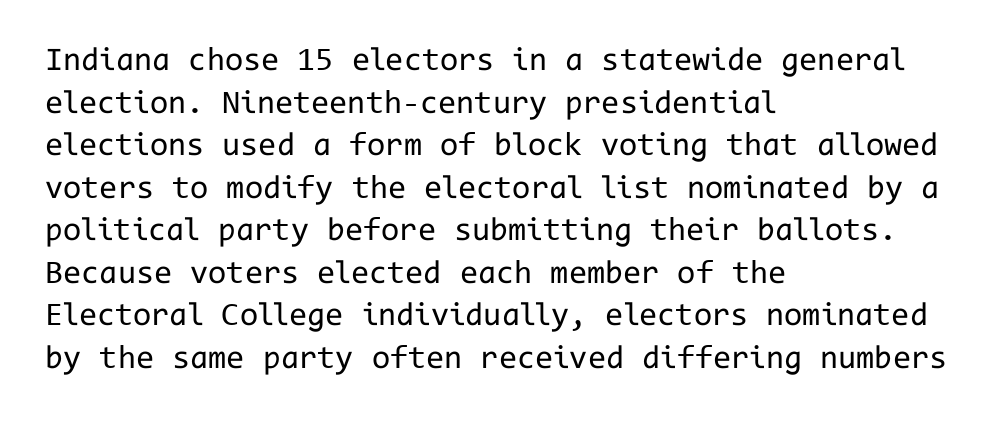
Check under the words: just untouched page. Think of a typewriter: that constant character pitch is what you see here. Letterform terminals end flat and unadorned throughout the passage. This sample keeps an unexceptional amount of space between lines. Short note: letters normally spaced.
